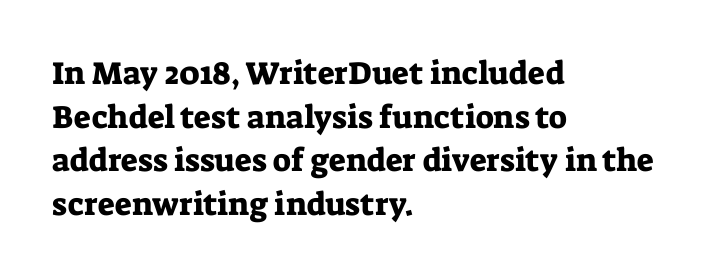
The space between consecutive lines is moderate. Each line starts at the same left margin while the right side varies. The font's upright variant was chosen for this text. You can tell from the footed stems that serif type was used. The letterforms sit shoulder to shoulder at normal distance. The passage shown is not underscored anywhere.
